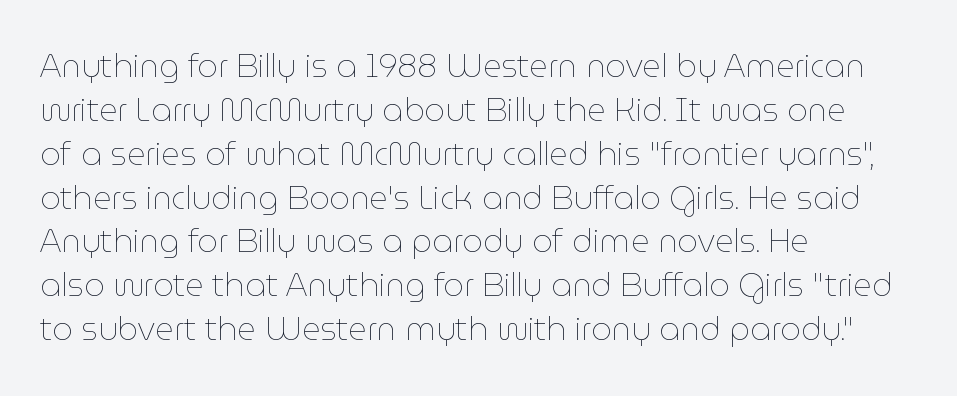
Ink coverage per letter is moderate at most. Underline: absent. These lines stack with their left ends in a neat column. This sample uses an upright cut, with every glyph sitting square on the baseline. Interline gaps are of average width in this sample.
